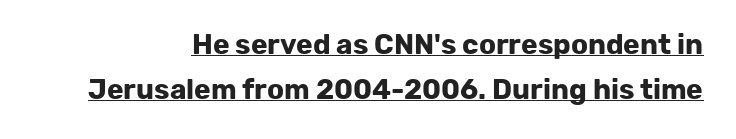
{"serif": "no", "italic": "no", "bold": "yes", "weight": "bold", "width": "normal", "stroke_contrast": "low", "x_height": "medium", "monospaced": "no", "underline": "yes", "line_spacing": "normal", "line_spacing_ratio": 1.59, "letter_spacing": "normal", "letter_spacing_em": 0.0, "glyph_px": 28}
